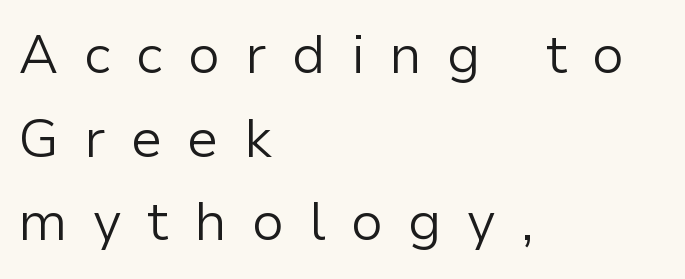
{"serif": "no", "italic": "no", "bold": "no", "weight": "light", "width": "normal", "stroke_contrast": "low", "x_height": "medium", "monospaced": "no", "underline": "no", "align": "left", "line_spacing": "normal", "line_spacing_ratio": 1.55, "letter_spacing": "wide", "letter_spacing_em": 0.46, "glyph_px": 54}
